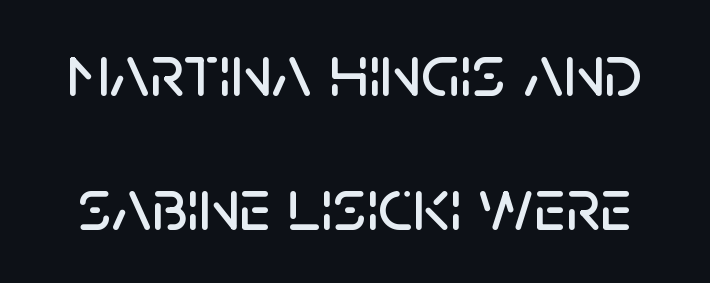
The image shows 75 px sans-serif type, upright; set line spacing 1.79x, normal letter spacing, not underlined; low stroke contrast and a large x-height.
